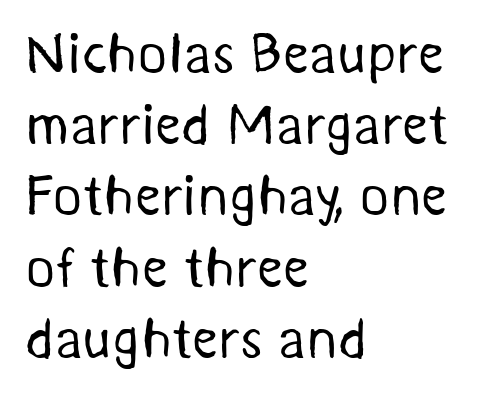
The image shows 57 px regular-weight sans-serif type; set left-aligned, normal line spacing (1.25x), normal letter spacing, not underlined; medium stroke contrast and a medium x-height.
